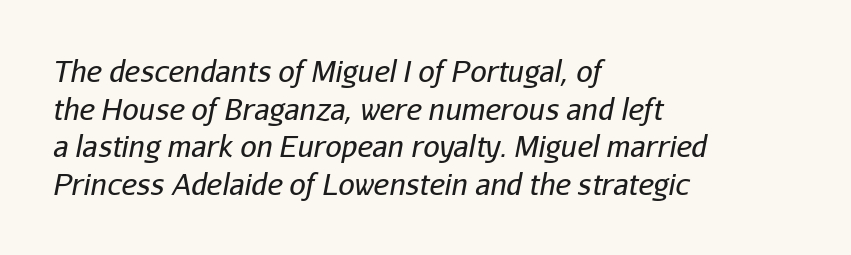
{"italic": "yes", "lean": "right", "slant_degrees": 11, "bold": "no", "weight": "regular", "width": "normal", "stroke_contrast": "low", "x_height": "medium", "monospaced": "no", "underline": "no", "align": "left", "line_spacing": "normal", "line_spacing_ratio": 1.3, "letter_spacing": "normal", "letter_spacing_em": 0.0, "glyph_px": 29}
